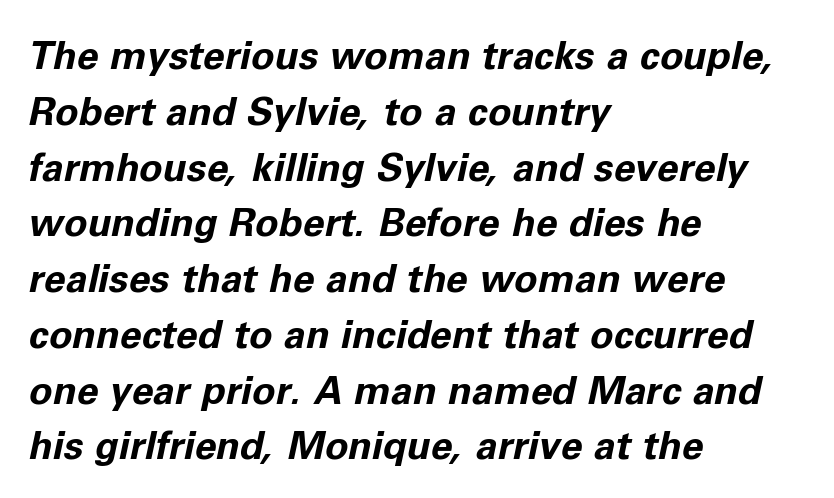
The glyphs look as if they've been sheared to an angle. Lines of text with bare space underneath. What stands out about the letter spacing? Nothing — it is the standard amount. Teacher's note: observe the even left margin — that is flush-left alignment. How heavy is the stroke? Heavy — this is a bold.
